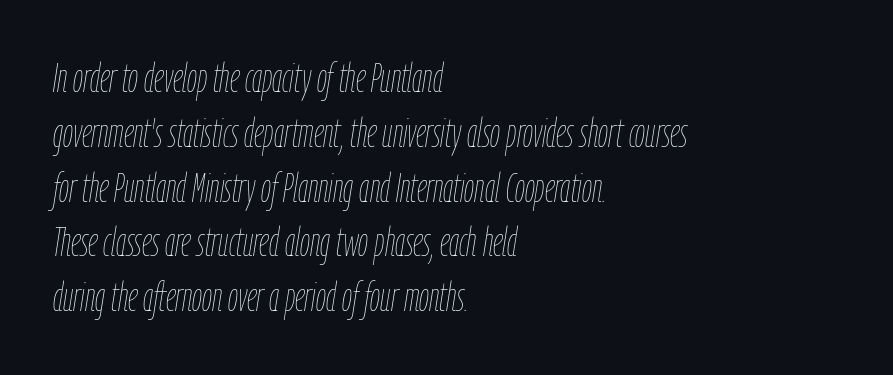
Alignment: flush left. The typesetting does not lean heavy: it is not bold. The face used here is proportionally spaced, like ordinary book or web type. The rendering keeps characters at their native spacing. These lines were composed using italics. Notice how descenders clear the ascenders below comfortably — that's standard leading.
